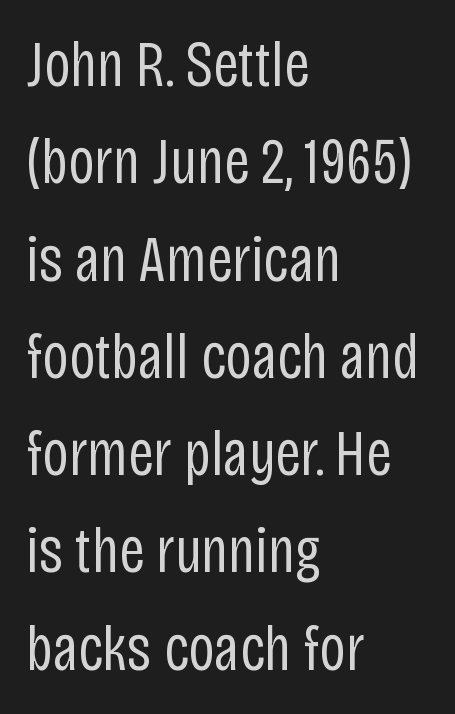
Q: Is the text bold? A: No.
Q: Is the text italic (slanted)? A: No, it is upright.
Q: Is the typeface a serif or a sans-serif typeface? A: Sans-serif.
Q: Is the text underlined? A: No.
Q: How is the paragraph aligned? A: Left-aligned.
Q: Is the spacing between letters normal or unusually wide? A: Normal.
Q: Is the spacing between lines tight, normal or loose? A: Normal.
Q: Width (condensed, normal, or wide)? A: Condensed.
Q: Stroke contrast? A: Low.
Q: x-height? A: Large.
Q: Monospaced? A: No.
